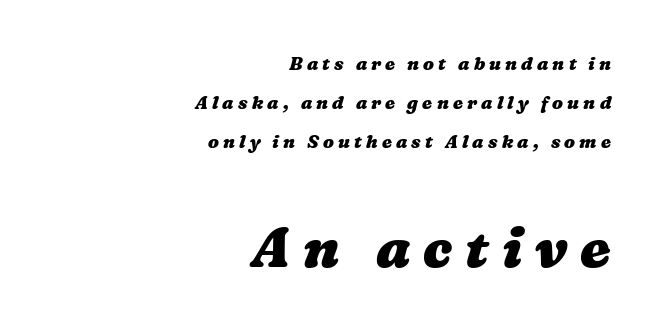
{"bold": "yes", "weight": "heavy", "width": "wide", "stroke_contrast": "medium", "x_height": "medium", "monospaced": "no", "underline": "no", "align": "right", "line_spacing": "loose", "line_spacing_ratio": 2.16, "letter_spacing": "wide", "letter_spacing_em": 0.23, "larger_block": "second", "size_ratio": 3.06, "glyph_px": 55}
